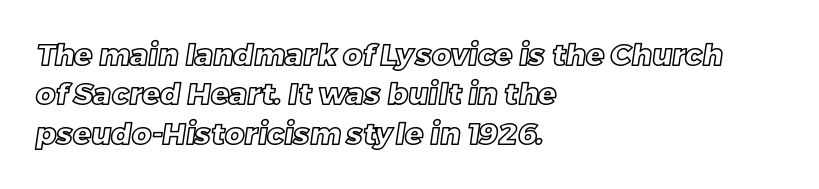
{"width": "normal", "x_height": "large", "monospaced": "no", "underline": "no", "align": "left", "line_spacing": "normal", "line_spacing_ratio": 1.31, "letter_spacing": "normal", "letter_spacing_em": 0.0, "glyph_px": 30}
